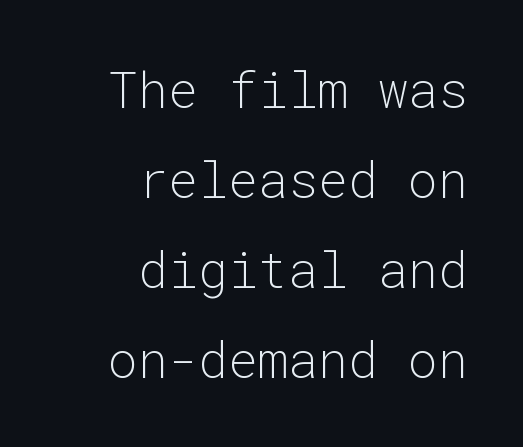
The image shows 50 px light sans-serif type, upright, monospaced; set right-aligned, line spacing 1.8x, normal letter spacing, not underlined; low stroke contrast and a medium x-height.
